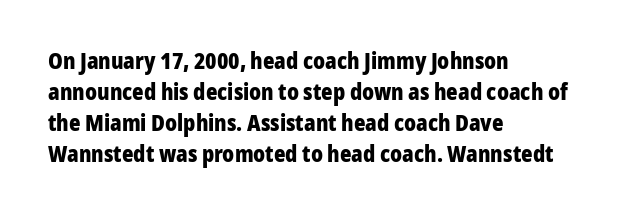
{"italic": "no", "bold": "yes", "underline": "no", "align": "left", "line_spacing": "normal", "line_spacing_ratio": 1.41, "letter_spacing": "normal", "letter_spacing_em": 0.0, "glyph_px": 22}
